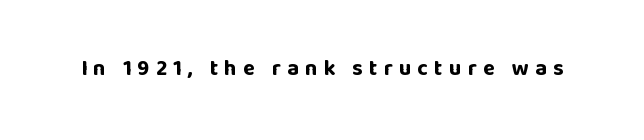
{"italic": "no", "bold": "yes", "underline": "no", "letter_spacing": "wide", "letter_spacing_em": 0.28, "glyph_px": 22}
